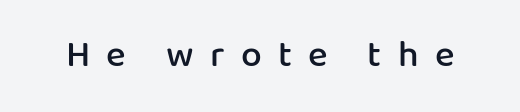
{"serif": "no", "italic": "no", "bold": "semi", "weight": "semibold", "width": "normal", "stroke_contrast": "low", "x_height": "medium", "monospaced": "no", "underline": "no", "letter_spacing": "wide", "letter_spacing_em": 0.44, "glyph_px": 37}
